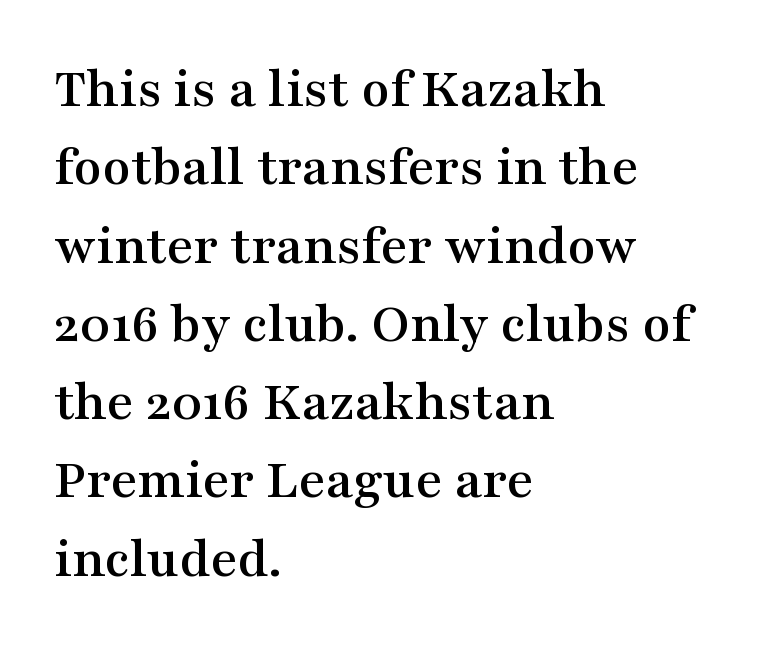
{"serif": "yes", "italic": "no", "width": "wide", "stroke_contrast": "medium", "x_height": "medium", "monospaced": "no", "underline": "no", "align": "left", "line_spacing": "normal", "line_spacing_ratio": 1.35, "letter_spacing": "normal", "letter_spacing_em": 0.0, "glyph_px": 58}
